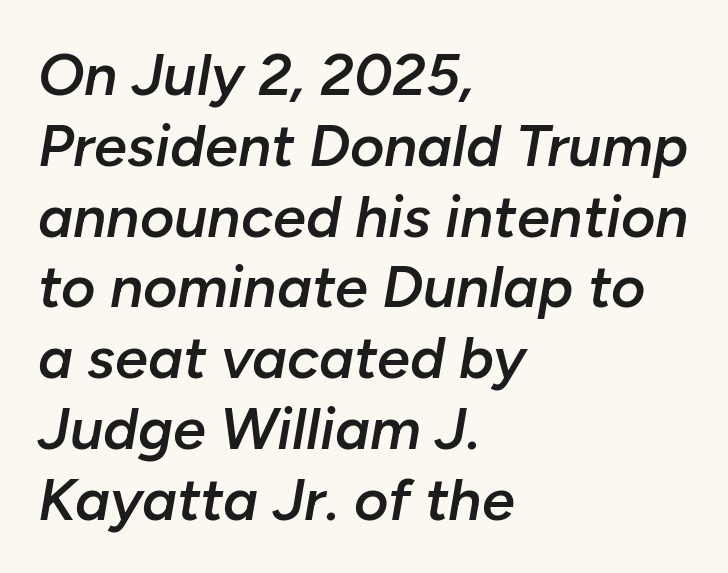
{"italic": "yes", "lean": "right", "slant_degrees": 10, "bold": "semi", "weight": "semibold", "width": "normal", "stroke_contrast": "low", "x_height": "medium", "monospaced": "no", "underline": "no", "align": "left", "line_spacing_ratio": 1.2, "letter_spacing": "normal", "letter_spacing_em": 0.0, "glyph_px": 59}
